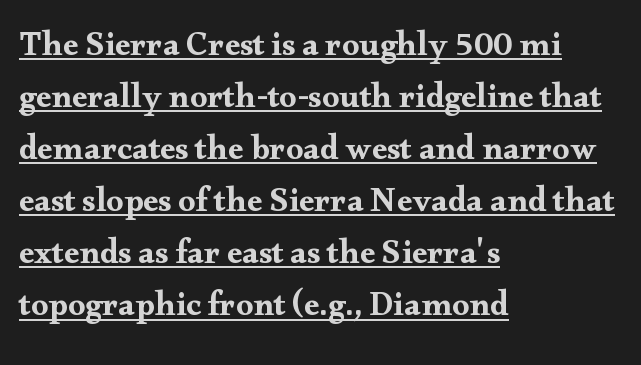
The image shows 34 px wide serif type, upright; set left-aligned, normal line spacing (1.53x), normal letter spacing, underlined; medium stroke contrast and a small x-height.
